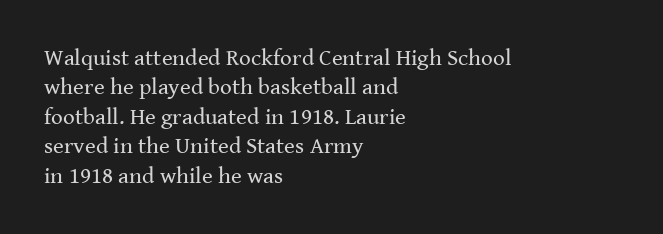
It's the straight-up-and-down kind of type. The face used here is rendered with its standard letterfit. The setting favours the left margin, as ordinary paragraphs usually do. This is not heavy type; no bold has been used. Interline gaps are of average width in this sample.
